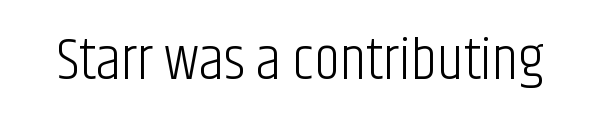
Q: Is the text bold? A: No.
Q: Is the text italic (slanted)? A: No, it is upright.
Q: Is the typeface a serif or a sans-serif typeface? A: Sans-serif.
Q: Is the text underlined? A: No.
Q: Is the spacing between letters normal or unusually wide? A: Normal.
Q: Width (condensed, normal, or wide)? A: Condensed.
Q: Stroke contrast? A: Low.
Q: x-height? A: Large.
Q: Monospaced? A: No.
